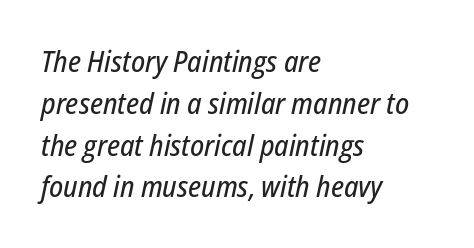
The image shows 29 px condensed type, italic (leaning right); set left-aligned, normal line spacing (1.44x), normal letter spacing, not underlined; low stroke contrast and a medium x-height.
